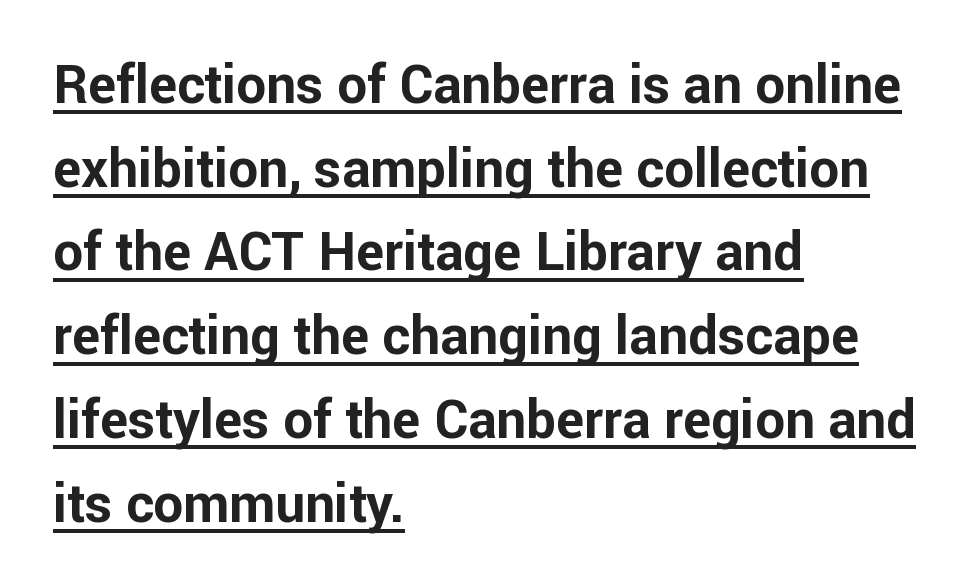
The image shows 53 px bold sans-serif type, upright; set left-aligned, normal line spacing (1.58x), normal letter spacing, underlined; low stroke contrast and a medium x-height.
